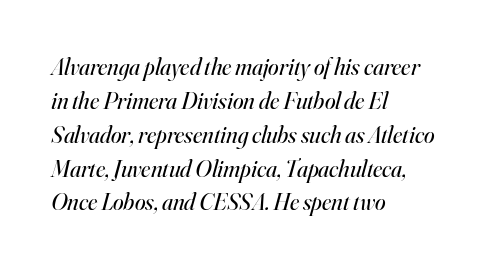
{"italic": "yes", "lean": "right", "slant_degrees": 16, "bold": "no", "underline": "no", "align": "left", "line_spacing": "normal", "line_spacing_ratio": 1.41, "letter_spacing": "normal", "letter_spacing_em": 0.0, "glyph_px": 24}
